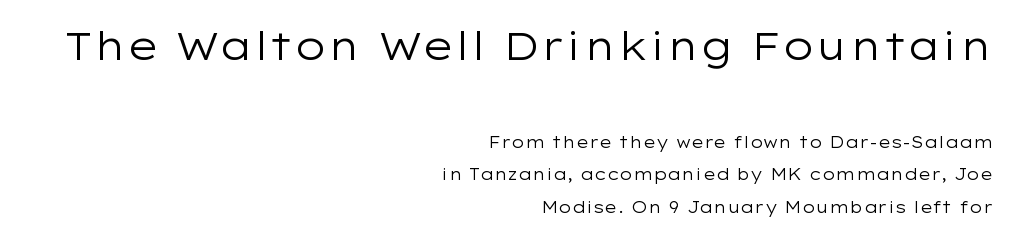
Tracking value appears to be zero — textbook default spacing. This rendering features lettering with no underline. Letters have the restrained weight of plain body copy at most. Size hierarchy here favors the leading block over the trailing one.
